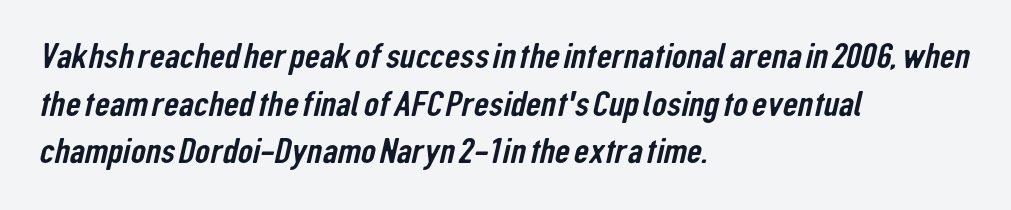
The image shows 37 px condensed sans-serif type; set left-aligned, normal line spacing (1.29x), normal letter spacing, not underlined; low stroke contrast and a medium x-height.
